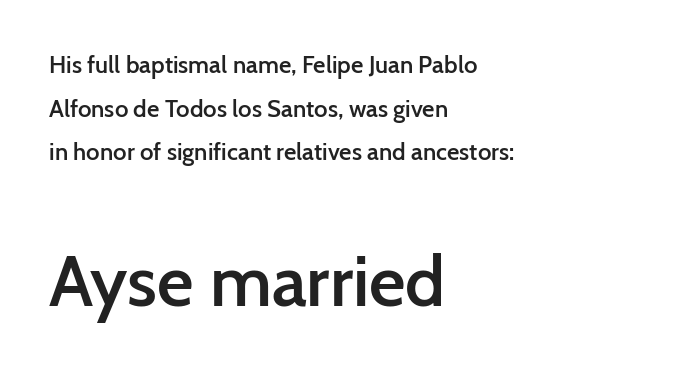
The image shows 71 px semibold sans-serif type, upright; set left-aligned, line spacing 1.82x, normal letter spacing, not underlined; the second (bottom) block is 2.96x larger; low stroke contrast and a medium x-height.
